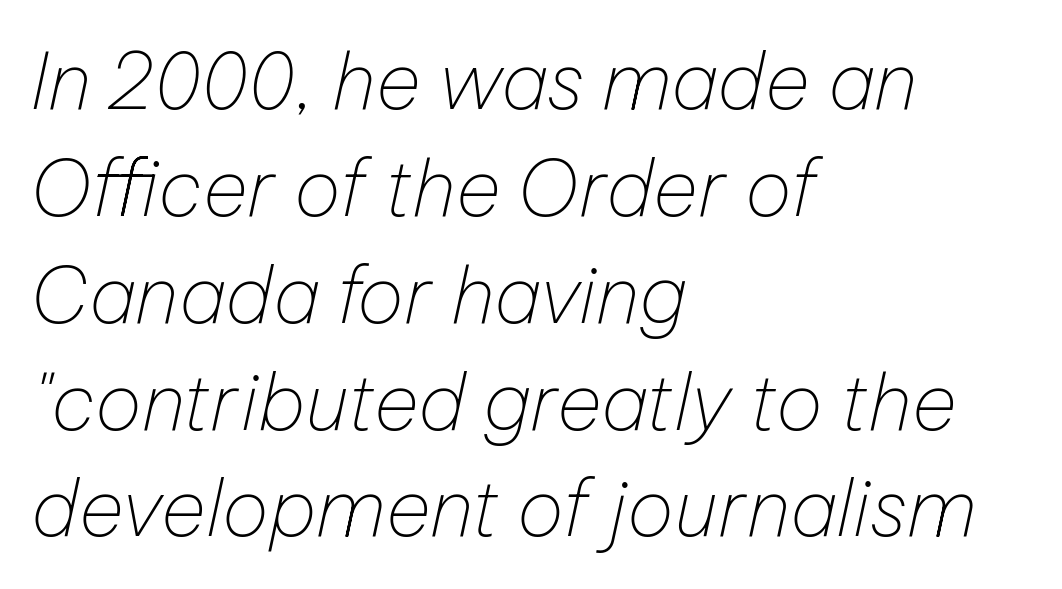
Is this a fixed-width face? No — the glyphs have proportional, varying widths. In terms of letterspacing, this is plain default setting. There's an unmistakable incline to the writing here. Visually the block forms a straight wall on the left and a jagged coastline on the right. One glance says typical: line gaps are just what's usual.
